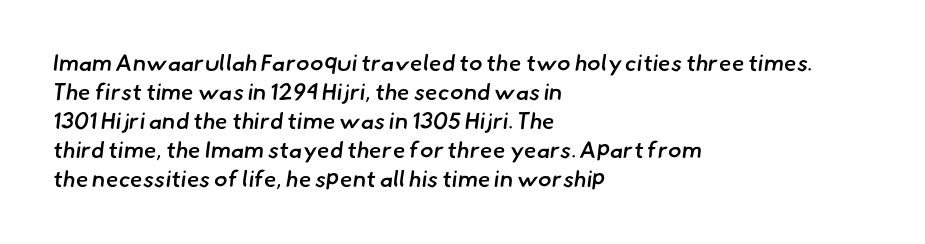
Typographic density is moderately raised because the face is semibold. Underline: absent. Words appear dense and cohesive because spacing is normal. Leading matches the norm, producing a regular column. All the whitespace from short lines collects on the right.
